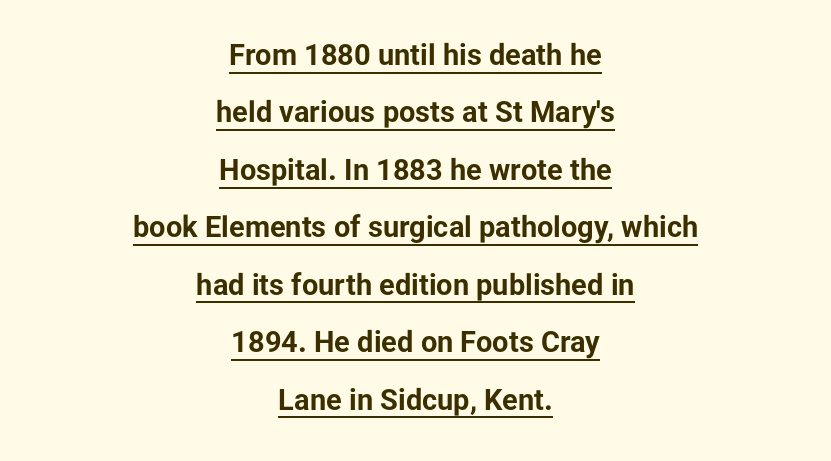
No italicization has been applied; the sample stays upright. Varying glyph widths throughout — classic text-font behaviour. The passage is arranged like a title page — every line centered. Underline: present.
